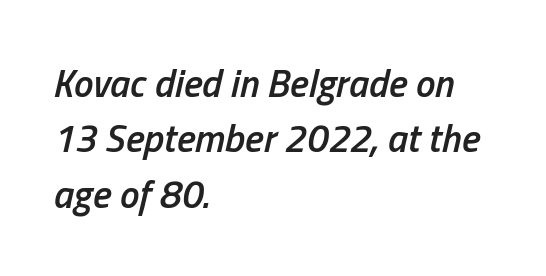
Varying glyph widths throughout — classic text-font behaviour. Italic: yes, the glyphs are oblique. No word sits above an underline. Weight check: semibold — heavier than regular, not quite bold. Short and long lines alike share a common starting point at left. Standard letterfit; no display-style spreading of the glyphs.
